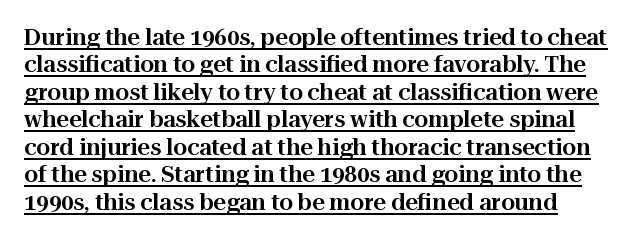
{"italic": "no", "underline": "yes", "line_spacing": "normal", "line_spacing_ratio": 1.25, "letter_spacing": "normal", "letter_spacing_em": 0.0, "glyph_px": 22}
